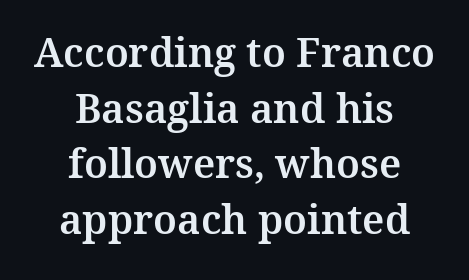
{"serif": "yes", "italic": "no", "width": "normal", "stroke_contrast": "medium", "x_height": "medium", "monospaced": "no", "underline": "no", "align": "center", "line_spacing": "normal", "line_spacing_ratio": 1.39, "letter_spacing": "normal", "letter_spacing_em": 0.0, "glyph_px": 40}
